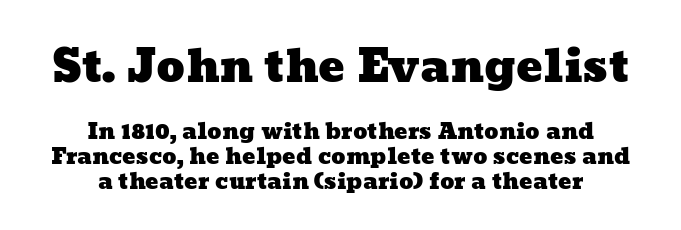
The rendering shrinks the type as you move from the upper chunk to the lower. Here the designer chose a conventional face with non-uniform glyph widths. The typesetter chose a symmetrical, centered arrangement here. In terms of leading, this rendering errs on the cramped side.
